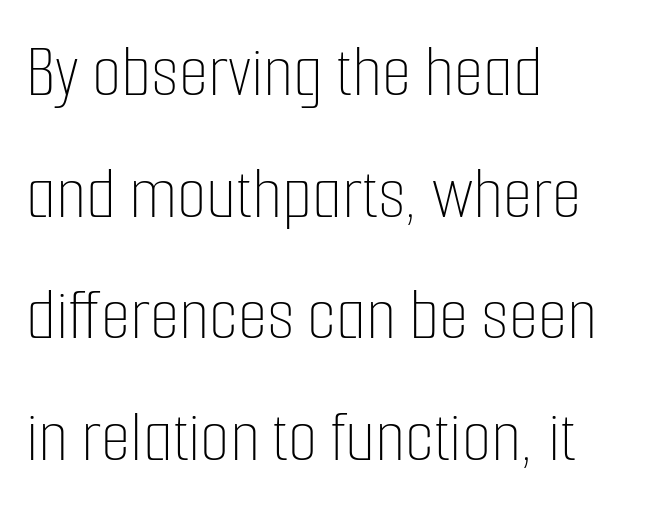
{"italic": "no", "bold": "no", "weight": "thin", "width": "condensed", "stroke_contrast": "low", "x_height": "medium", "monospaced": "no", "underline": "no", "align": "left", "line_spacing": "normal", "line_spacing_ratio": 1.6, "letter_spacing": "normal", "letter_spacing_em": 0.0, "glyph_px": 76}
